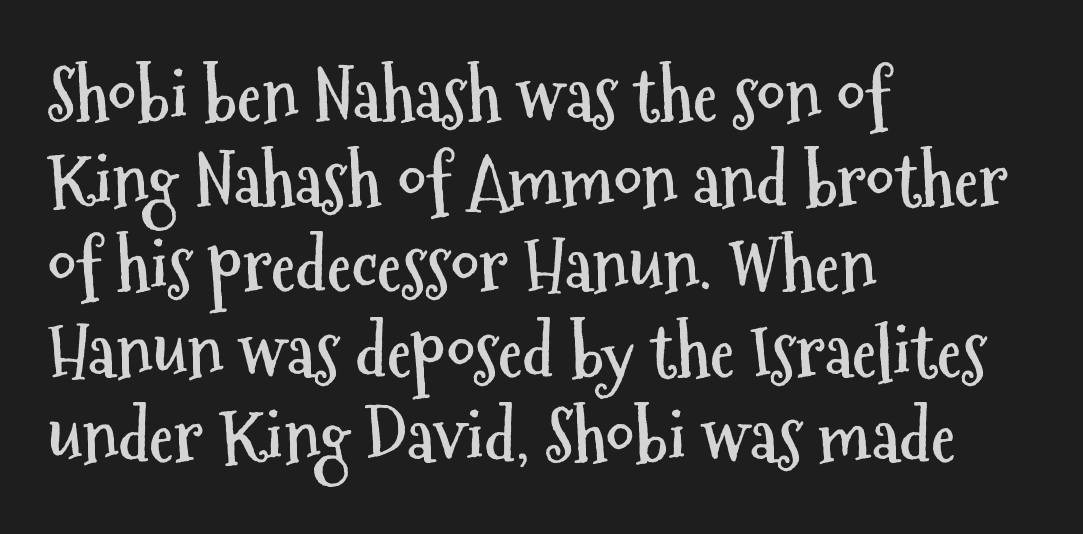
Each word holds together tightly as a unit, with standard inter-letter gaps. Ascenders rise straight up at ninety degrees. As a designer I'd log this as weight 700, bold. Quick note: underline off. Caption: multi-line text, flush left, ragged right. Spacing verdict: proportional, widths tailored to each character.
